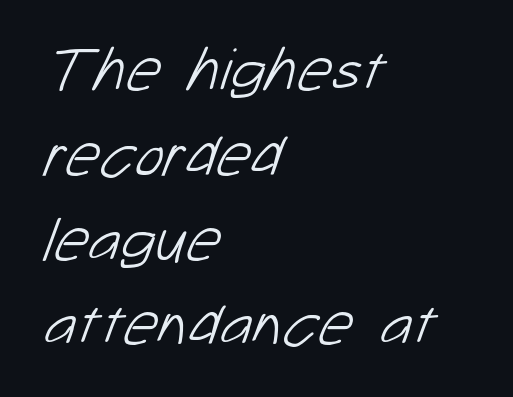
The image shows 61 px light sans-serif type; set left-aligned, normal line spacing (1.39x), normal letter spacing, not underlined; low stroke contrast and a medium x-height.
